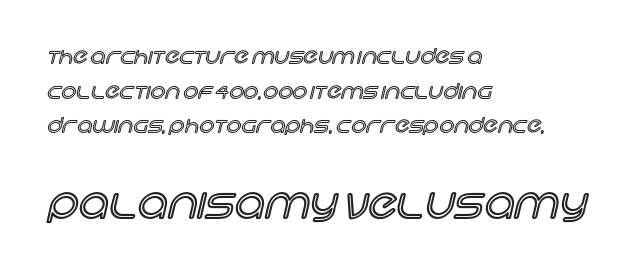
Q: Is the text italic (slanted)? A: Yes.
Q: Is the text underlined? A: No.
Q: How is the paragraph aligned? A: Left-aligned.
Q: Is the spacing between letters normal or unusually wide? A: Normal.
Q: Is the spacing between lines tight, normal or loose? A: Normal.
Q: Which block of text is set in a larger size, the first (top) or the second (bottom)? A: The second (bottom) one.
Q: Width (condensed, normal, or wide)? A: Normal.
Q: x-height? A: Large.
Q: Monospaced? A: No.
